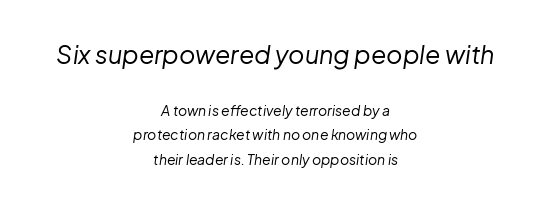
Q: Is the text bold? A: No.
Q: Is the text italic (slanted)? A: Yes, it leans right by about 8 degrees.
Q: Is the text underlined? A: No.
Q: How is the paragraph aligned? A: Centered.
Q: Is the spacing between letters normal or unusually wide? A: Normal.
Q: Which block of text is set in a larger size, the first (top) or the second (bottom)? A: The first (top) one.
